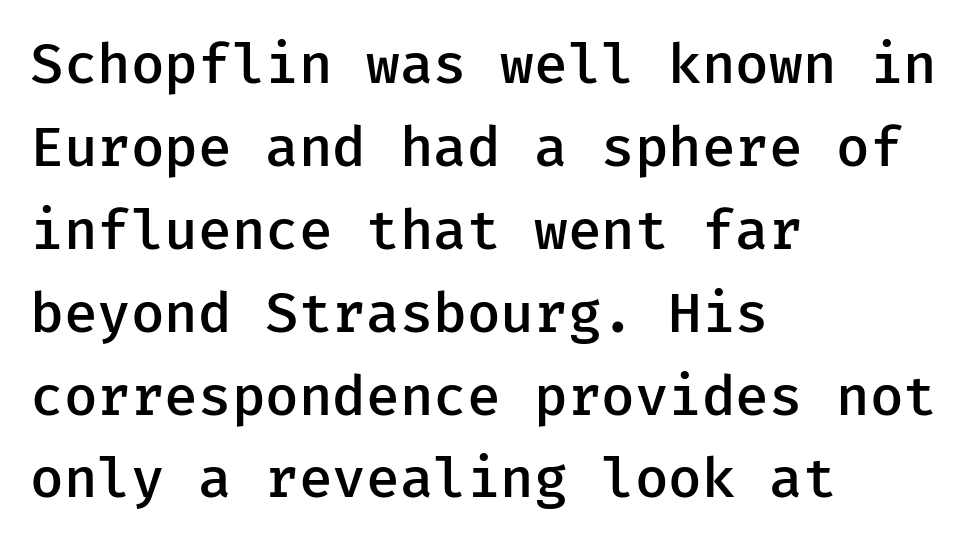
The image shows 56 px semibold sans-serif type, upright; set left-aligned, normal line spacing (1.48x), normal letter spacing, not underlined; low stroke contrast and a medium x-height.
